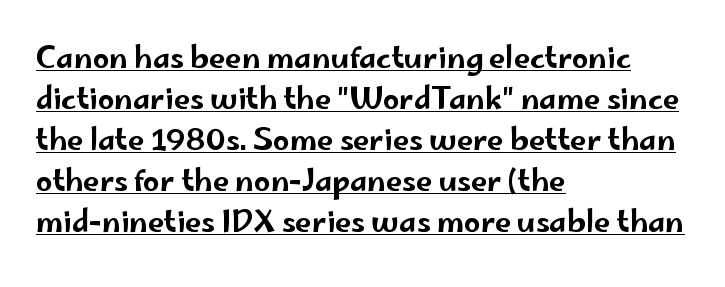
The image shows 29 px wide sans-serif type, upright; set left-aligned, normal line spacing (1.41x), normal letter spacing, underlined; low stroke contrast and a small x-height.
